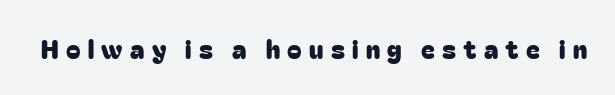
Do the letters lean? They stand straight. The type is letterspaced generously, with wide tracking. Letters rest on an invisible, unmarked baseline.
